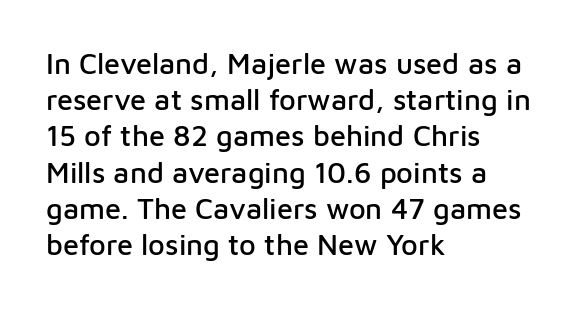
Q: Is the text italic (slanted)? A: No, it is upright.
Q: Is the typeface a serif or a sans-serif typeface? A: Sans-serif.
Q: Is the text underlined? A: No.
Q: How is the paragraph aligned? A: Left-aligned.
Q: Is the spacing between letters normal or unusually wide? A: Normal.
Q: Is the spacing between lines tight, normal or loose? A: Normal.
Q: Width (condensed, normal, or wide)? A: Normal.
Q: Stroke contrast? A: Low.
Q: x-height? A: Medium.
Q: Monospaced? A: No.
